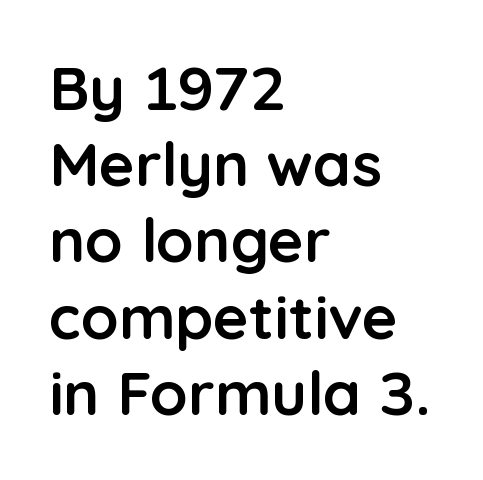
These lines are set flush left with a ragged right edge. Is the letter spacing exaggerated? No — it looks like the ordinary default. In terms of leading, this rendering sits right in the middle. Nobody drew a line under any word here. No feet cap the strokes, marking this as sans-serif type.
